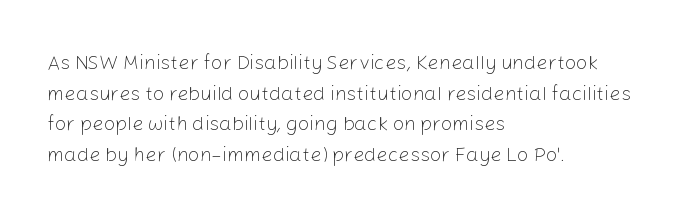
Q: Is the text bold? A: No.
Q: Is the text italic (slanted)? A: No, it is upright.
Q: Is the text underlined? A: No.
Q: How is the paragraph aligned? A: Left-aligned.
Q: Is the spacing between letters normal or unusually wide? A: Normal.
Q: Is the spacing between lines tight, normal or loose? A: Normal.
